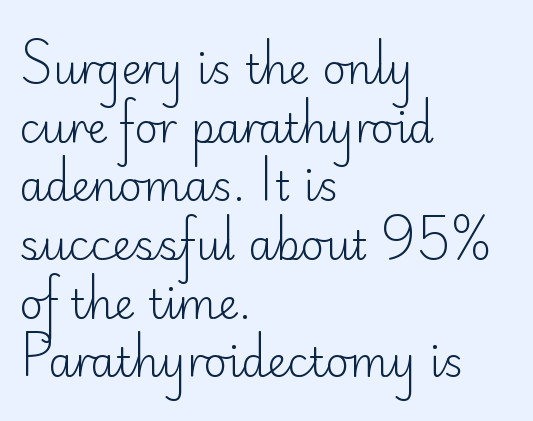
{"serif": "no", "italic": "no", "bold": "no", "weight": "light", "width": "normal", "stroke_contrast": "low", "x_height": "small", "monospaced": "no", "underline": "no", "align": "left", "line_spacing": "normal", "line_spacing_ratio": 1.43, "letter_spacing": "normal", "letter_spacing_em": 0.0, "glyph_px": 41}
